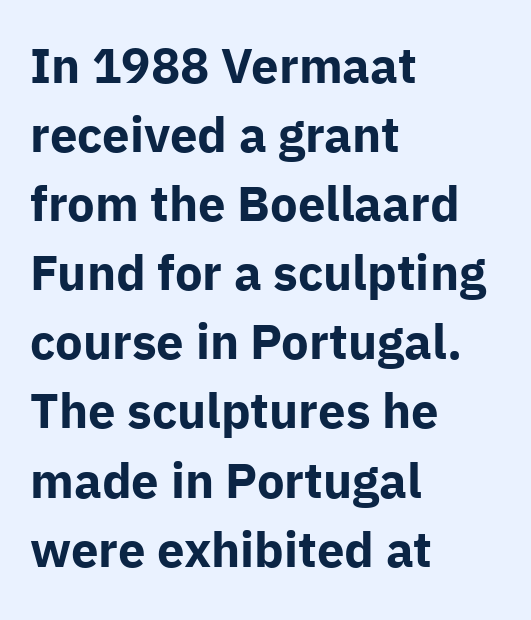
Summary of weight: heavy, a full bold. The block of text has a typical density, with ordinary space between rows. The setting favours the left margin, as ordinary paragraphs usually do. Caption: standard tracking, unaltered. The letters stand upright; this is a roman face. The passage shown is not underscored anywhere.
